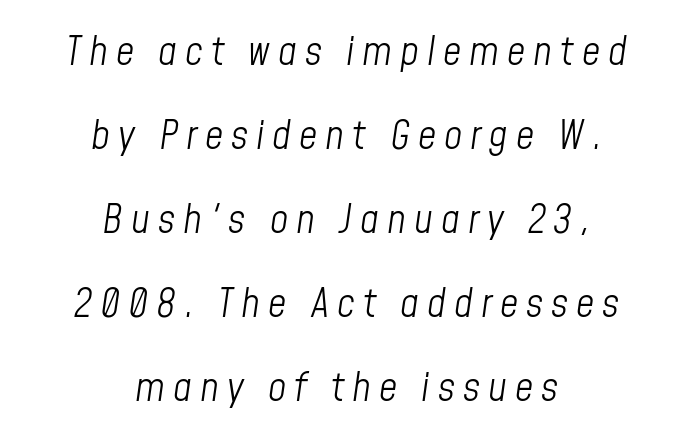
{"italic": "yes", "lean": "right", "slant_degrees": 8, "bold": "no", "weight": "light", "width": "condensed", "stroke_contrast": "low", "x_height": "medium", "monospaced": "no", "underline": "no", "align": "center", "line_spacing": "loose", "line_spacing_ratio": 2.1, "letter_spacing": "wide", "letter_spacing_em": 0.2, "glyph_px": 40}
